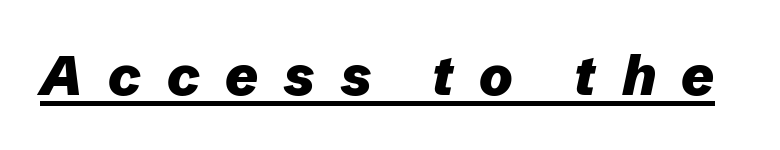
Q: Is the text bold? A: Yes.
Q: Is the text italic (slanted)? A: Yes, it leans right by about 12 degrees.
Q: Is the text underlined? A: Yes.
Q: Is the spacing between letters normal or unusually wide? A: Unusually wide.
Q: Width (condensed, normal, or wide)? A: Normal.
Q: Stroke contrast? A: Low.
Q: x-height? A: Medium.
Q: Monospaced? A: No.
